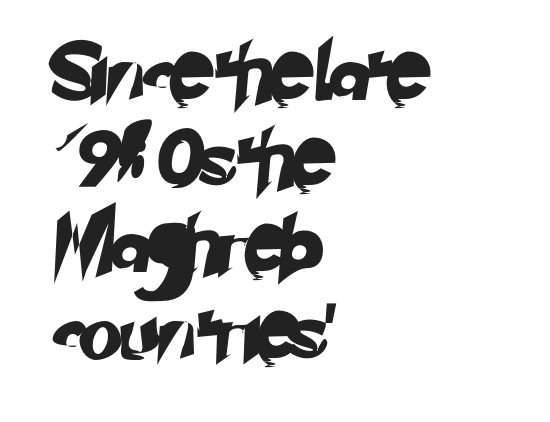
Q: Is the typeface a serif or a sans-serif typeface? A: Sans-serif.
Q: Is the text underlined? A: No.
Q: How is the paragraph aligned? A: Left-aligned.
Q: Is the spacing between letters normal or unusually wide? A: Normal.
Q: Is the spacing between lines tight, normal or loose? A: Normal.
Q: Width (condensed, normal, or wide)? A: Normal.
Q: Stroke contrast? A: Low.
Q: x-height? A: Small.
Q: Monospaced? A: No.
